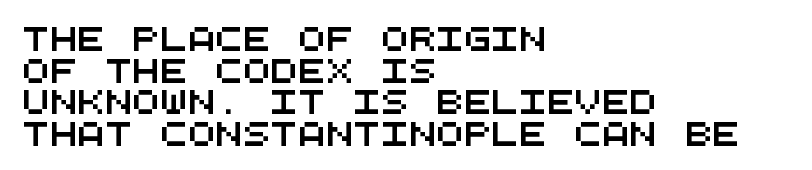
The image shows 23 px text type; set left-aligned, normal line spacing (1.37x), normal letter spacing, not underlined.
